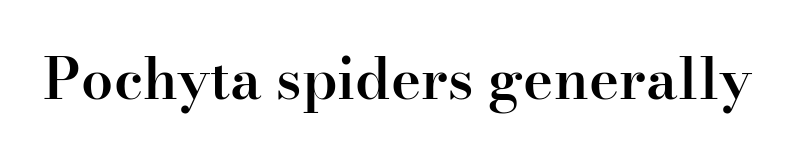
Q: Is the text bold? A: Semi-bold.
Q: Is the text italic (slanted)? A: No, it is upright.
Q: Is the typeface a serif or a sans-serif typeface? A: Serif.
Q: Is the text underlined? A: No.
Q: Is the spacing between letters normal or unusually wide? A: Normal.
Q: Width (condensed, normal, or wide)? A: Normal.
Q: Stroke contrast? A: High.
Q: x-height? A: Small.
Q: Monospaced? A: No.
